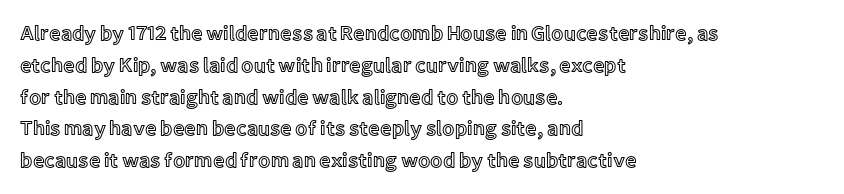
The letterforms sit shoulder to shoulder at normal distance. Ordinary non-slanted type is in use. All the whitespace from short lines collects on the right. The space between consecutive lines is moderate. The area under the type is left untouched.
